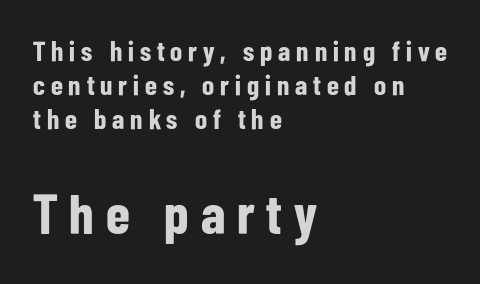
{"serif": "no", "italic": "no", "bold": "yes", "weight": "bold", "width": "condensed", "stroke_contrast": "low", "x_height": "medium", "monospaced": "no", "underline": "no", "align": "left", "line_spacing_ratio": 1.21, "letter_spacing": "wide", "letter_spacing_em": 0.21, "larger_block": "second", "size_ratio": 2.0, "glyph_px": 56}
